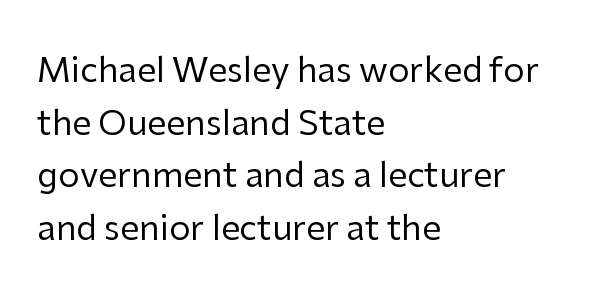
Q: Is the text bold? A: No.
Q: Is the text italic (slanted)? A: No, it is upright.
Q: Is the typeface a serif or a sans-serif typeface? A: Sans-serif.
Q: Is the text underlined? A: No.
Q: How is the paragraph aligned? A: Left-aligned.
Q: Is the spacing between letters normal or unusually wide? A: Normal.
Q: Is the spacing between lines tight, normal or loose? A: Normal.
Q: Width (condensed, normal, or wide)? A: Normal.
Q: Stroke contrast? A: Low.
Q: x-height? A: Medium.
Q: Monospaced? A: No.
